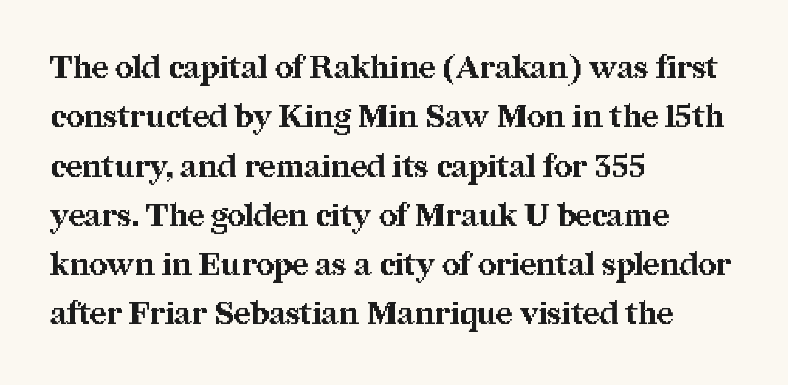
{"serif": "yes", "italic": "no", "bold": "yes", "weight": "bold", "width": "normal", "stroke_contrast": "medium", "x_height": "medium", "monospaced": "no", "underline": "no", "align": "left", "line_spacing": "normal", "line_spacing_ratio": 1.59, "letter_spacing": "normal", "letter_spacing_em": 0.0, "glyph_px": 31}
